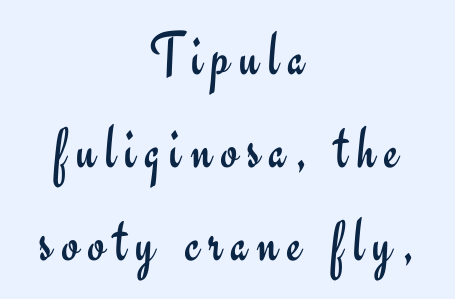
This rendering uses center alignment, leaving both contours irregular but symmetric. The space between consecutive lines is moderate. No feet cap the strokes, marking this as sans-serif type. Is this a fixed-width face? No — the glyphs have proportional, varying widths.
